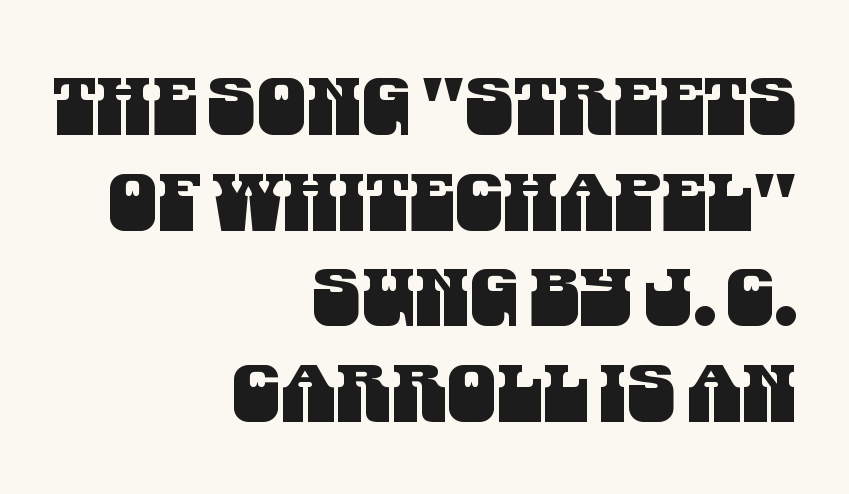
The letters advance in unequal steps, a hallmark of proportional type. Between one letter and the next there's only the usual sliver of space. A typesetter would label this face a sans. The string is rendered with underlining switched off. Visually the block forms a straight wall on the right and a jagged coastline on the left.
